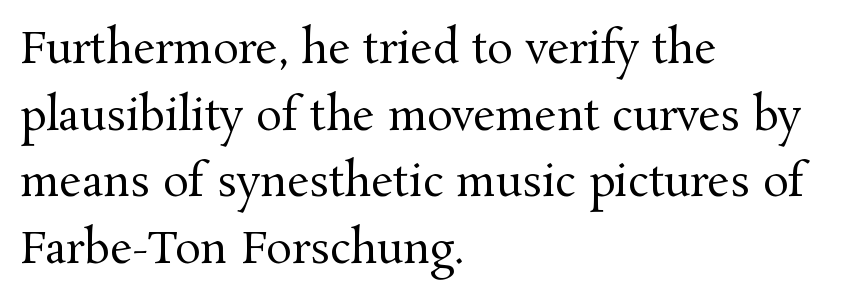
Here the glyphs are tracked normally, forming tight word shapes. The rendering shows small feet on the letterforms — a serif design. The font sits on the lighter half of the weight spectrum, regular included. The rendering uses natural spacing where letterforms have individual widths. This is roman type, the default non-slanted kind. Which margin do the lines hug? The left one — the right edge is uneven.
